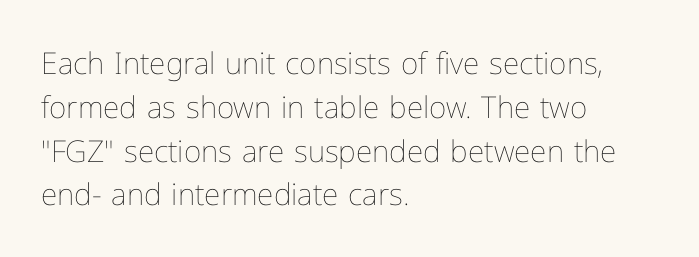
Q: Is the text bold? A: No.
Q: Is the text italic (slanted)? A: No, it is upright.
Q: Is the text underlined? A: No.
Q: How is the paragraph aligned? A: Left-aligned.
Q: Is the spacing between letters normal or unusually wide? A: Normal.
Q: Is the spacing between lines tight, normal or loose? A: Normal.
Q: Width (condensed, normal, or wide)? A: Normal.
Q: Stroke contrast? A: Low.
Q: x-height? A: Medium.
Q: Monospaced? A: No.
